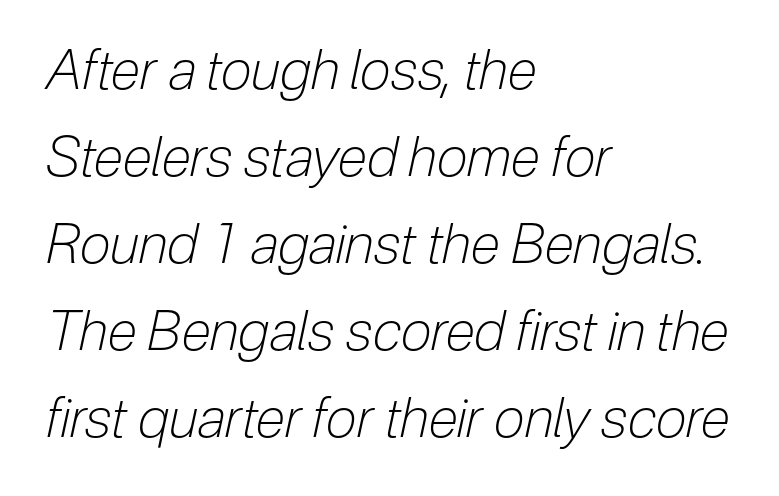
The tracking reads as untouched default to a designer's eye. Regarding leading, the lines here are spaced in the standard way. Rule under the text: the space is simply empty. All the whitespace from short lines collects on the right.
